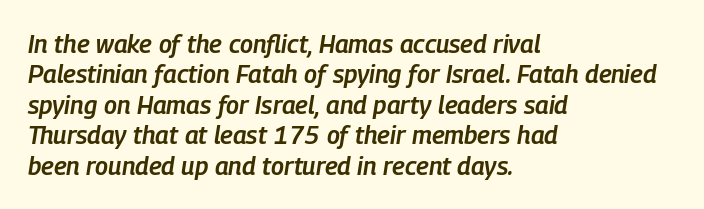
Q: Is the text bold? A: Semi-bold.
Q: Is the text italic (slanted)? A: Yes, it leans right by about 9 degrees.
Q: Is the text underlined? A: No.
Q: How is the paragraph aligned? A: Left-aligned.
Q: Is the spacing between letters normal or unusually wide? A: Normal.
